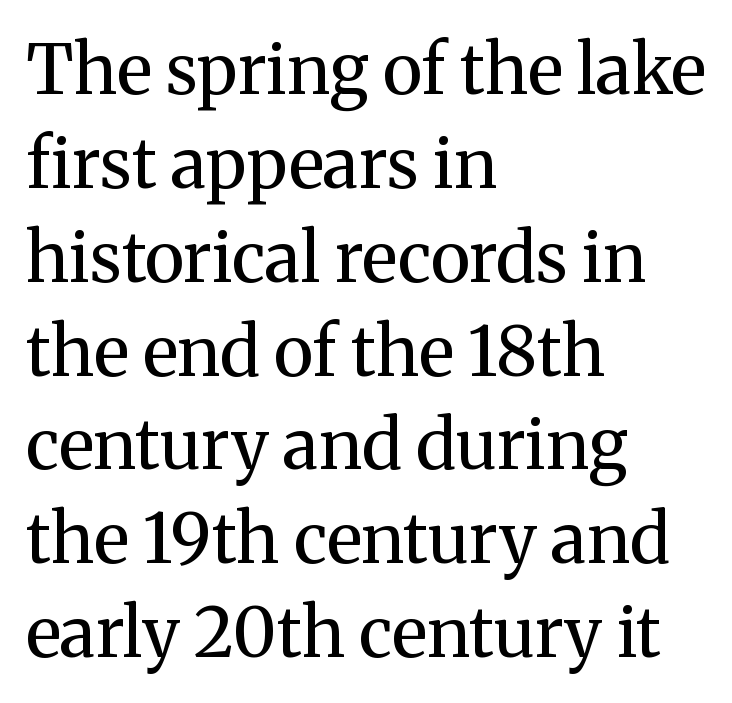
Words appear dense and cohesive because spacing is normal. A clean baseline with only descenders dipping below it. Stems here are at most as thick as an everyday book face. Teacher's note: observe the even left margin — that is flush-left alignment. The typography opts for an upright posture over an oblique one. Regarding serifs, this sample has them.
